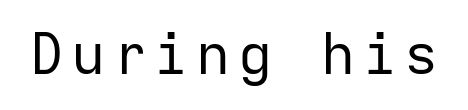
The image shows 57 px regular-weight sans-serif type, upright, monospaced; set not underlined; low stroke contrast and a medium x-height.
